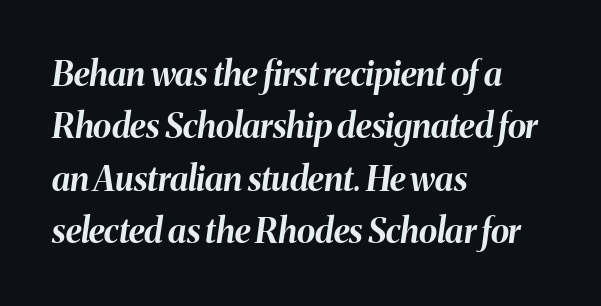
{"italic": "yes", "lean": "right", "slant_degrees": 8, "bold": "yes", "weight": "bold", "width": "normal", "stroke_contrast": "medium", "x_height": "medium", "monospaced": "no", "underline": "no", "align": "left", "line_spacing": "normal", "line_spacing_ratio": 1.54, "letter_spacing": "normal", "letter_spacing_em": 0.0, "glyph_px": 34}
